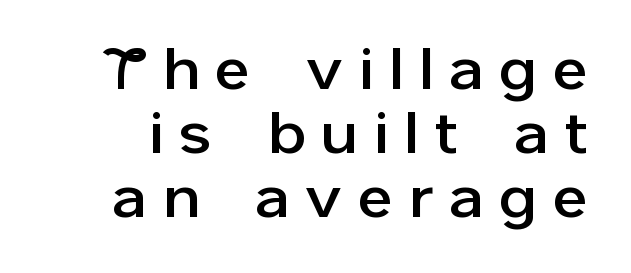
The image shows 58 px sans-serif type, upright; set tight line spacing (1.1x), unusually wide letter spacing (+0.31 em), not underlined; low stroke contrast and a medium x-height.
